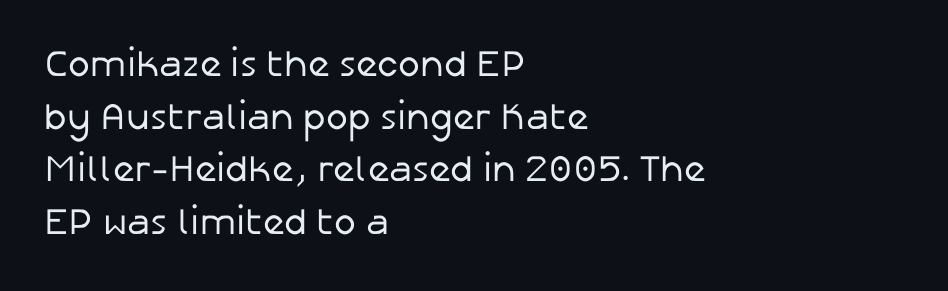
{"serif": "no", "italic": "no", "bold": "no", "weight": "regular", "width": "normal", "stroke_contrast": "low", "x_height": "medium", "monospaced": "no", "underline": "no", "align": "left", "line_spacing": "normal", "line_spacing_ratio": 1.42, "letter_spacing": "normal", "letter_spacing_em": 0.0, "glyph_px": 37}
